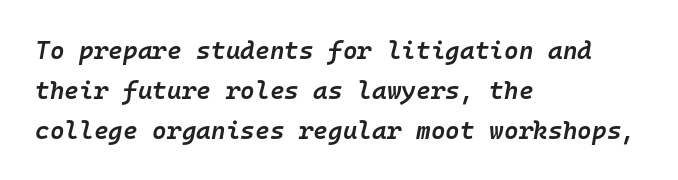
Does the weight exceed regular? Yes, but only to semibold. There is no visible air inserted between adjacent glyphs. Each new line begins a customary step beneath the previous one. The setting favours the left margin, as ordinary paragraphs usually do. This rendering features lettering with no underline.
